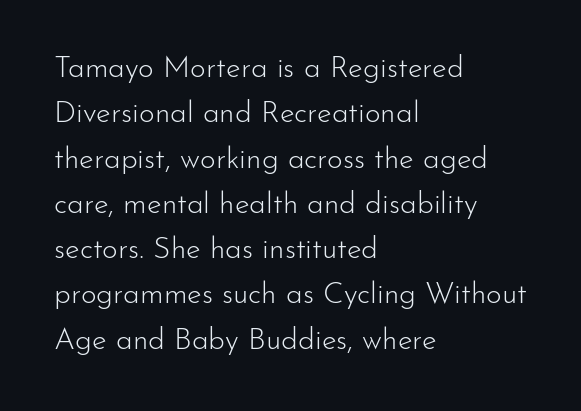
A typesetter would label this face a sans. The setting favours the left margin, as ordinary paragraphs usually do. No extra tracking has been applied to these lines. No chunkiness to these letters — they're not bold.
